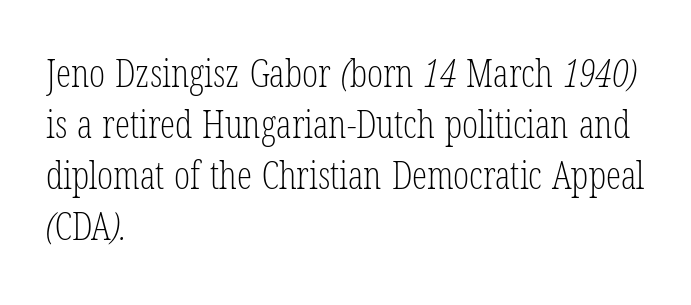
The image shows 38 px light, condensed serif type; set left-aligned, normal line spacing (1.34x), normal letter spacing, not underlined; low stroke contrast and a medium x-height.
